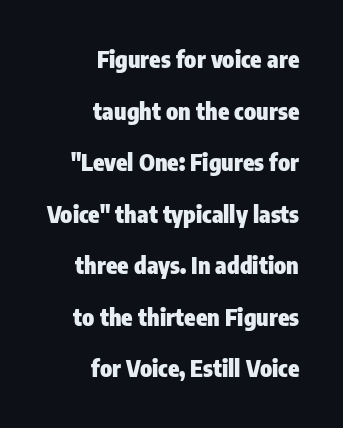
The image shows 23 px bold type, upright; set right-aligned, loose line spacing (2.24x), normal letter spacing, not underlined.
